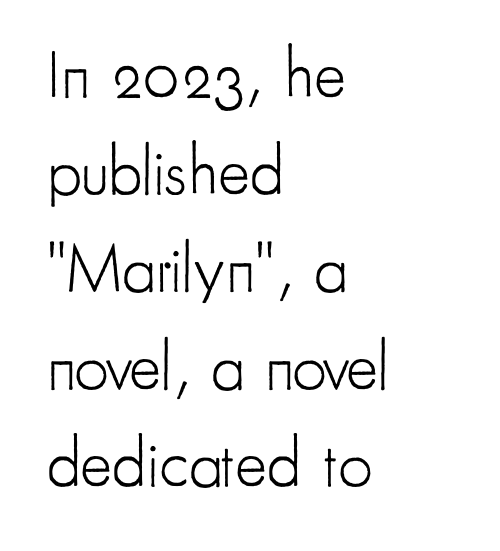
Q: Is the text bold? A: No.
Q: Is the text italic (slanted)? A: No, it is upright.
Q: Is the typeface a serif or a sans-serif typeface? A: Sans-serif.
Q: Is the text underlined? A: No.
Q: How is the paragraph aligned? A: Left-aligned.
Q: Is the spacing between letters normal or unusually wide? A: Normal.
Q: Is the spacing between lines tight, normal or loose? A: Normal.
Q: Width (condensed, normal, or wide)? A: Condensed.
Q: Stroke contrast? A: Low.
Q: x-height? A: Small.
Q: Monospaced? A: No.
